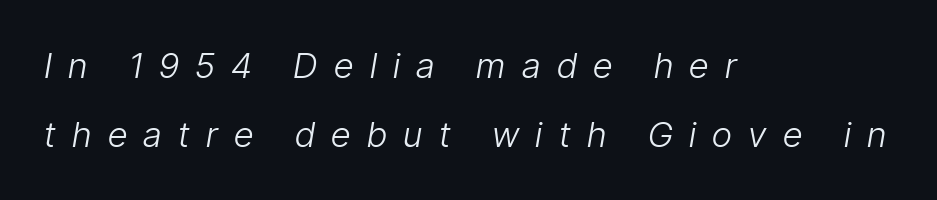
{"italic": "yes", "lean": "right", "slant_degrees": 9, "bold": "no", "weight": "light", "width": "condensed", "stroke_contrast": "low", "x_height": "medium", "monospaced": "no", "underline": "no", "align": "left", "line_spacing": "loose", "line_spacing_ratio": 1.97, "letter_spacing": "wide", "letter_spacing_em": 0.47, "glyph_px": 35}
